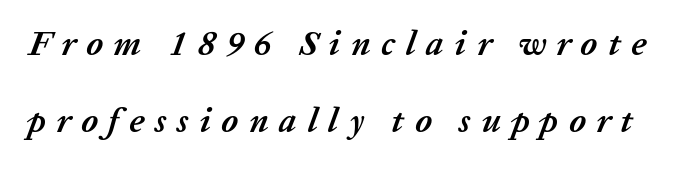
{"italic": "yes", "lean": "right", "slant_degrees": 20, "bold": "yes", "weight": "semibold", "width": "normal", "stroke_contrast": "low", "x_height": "medium", "monospaced": "no", "underline": "no", "line_spacing": "loose", "line_spacing_ratio": 2.2, "letter_spacing": "wide", "letter_spacing_em": 0.3, "glyph_px": 35}
